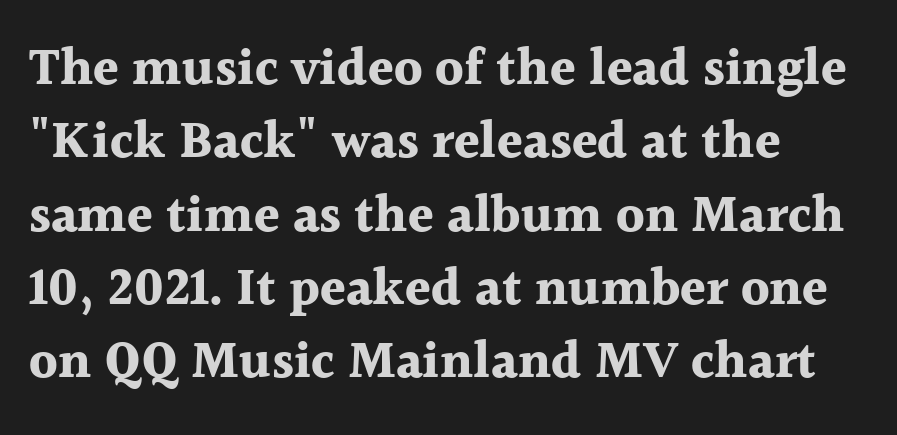
The image shows 52 px bold serif type, upright; set left-aligned, normal line spacing (1.41x), normal letter spacing, not underlined; a medium x-height.
